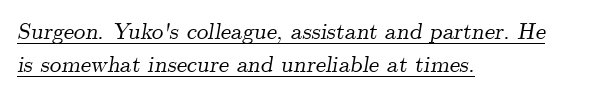
{"italic": "yes", "lean": "right", "slant_degrees": 9, "underline": "yes", "align": "left", "line_spacing": "normal", "line_spacing_ratio": 1.44, "letter_spacing": "normal", "letter_spacing_em": 0.0, "glyph_px": 23}
